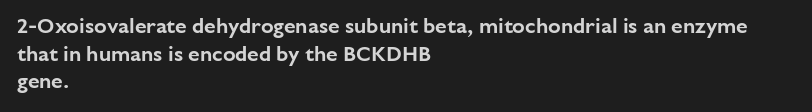
Q: Is the text italic (slanted)? A: No, it is upright.
Q: Is the text underlined? A: No.
Q: How is the paragraph aligned? A: Left-aligned.
Q: Is the spacing between letters normal or unusually wide? A: Normal.
Q: Is the spacing between lines tight, normal or loose? A: Normal.
